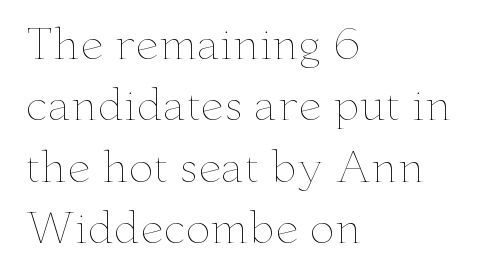
{"italic": "no", "bold": "no", "weight": "thin", "width": "wide", "stroke_contrast": "low", "x_height": "small", "monospaced": "no", "underline": "no", "align": "left", "line_spacing": "normal", "line_spacing_ratio": 1.46, "letter_spacing": "normal", "letter_spacing_em": 0.0, "glyph_px": 42}
